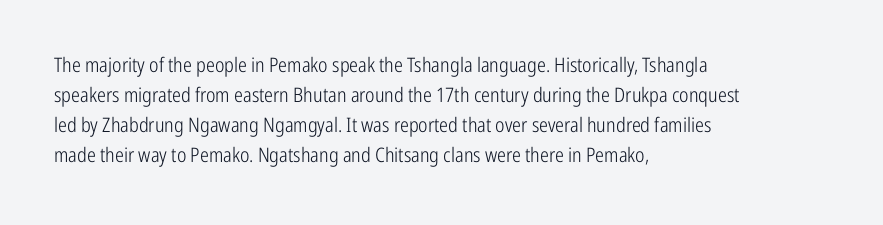
{"italic": "no", "bold": "no", "underline": "no", "align": "left", "line_spacing": "normal", "line_spacing_ratio": 1.5, "letter_spacing": "normal", "letter_spacing_em": 0.0, "glyph_px": 20}
